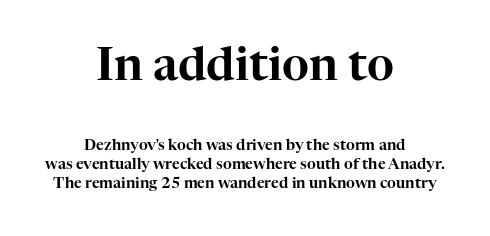
The vertical gap from one line to the next is medium. What stands out about the letter spacing? Nothing — it is the standard amount. Descender tails drop into unmarked territory. You can tell from the footed stems that serif type was used. The face used here appears at its bigger size in the upper chunk. The passage is arranged like a title page — every line centered.
